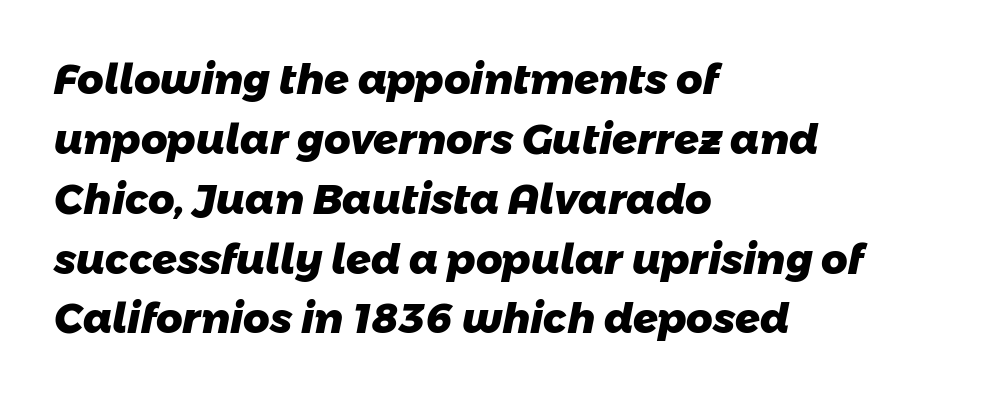
The image shows 41 px heavy sans-serif type; set left-aligned, normal line spacing (1.46x), normal letter spacing, not underlined; low stroke contrast and a medium x-height.
